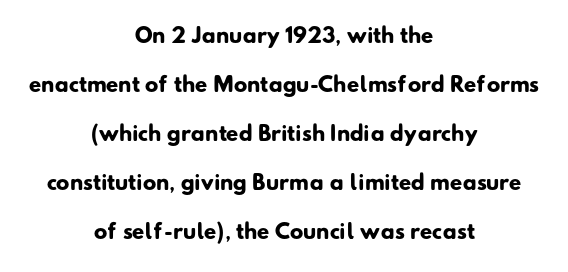
Horizontal bands of white between lines are thick stripes. Lines of text with bare space underneath. The gaps between neighbouring characters are ordinary and unremarkable. Leftover space on each line is divided equally before and after the words. Summary of weight: heavy, a full bold.
